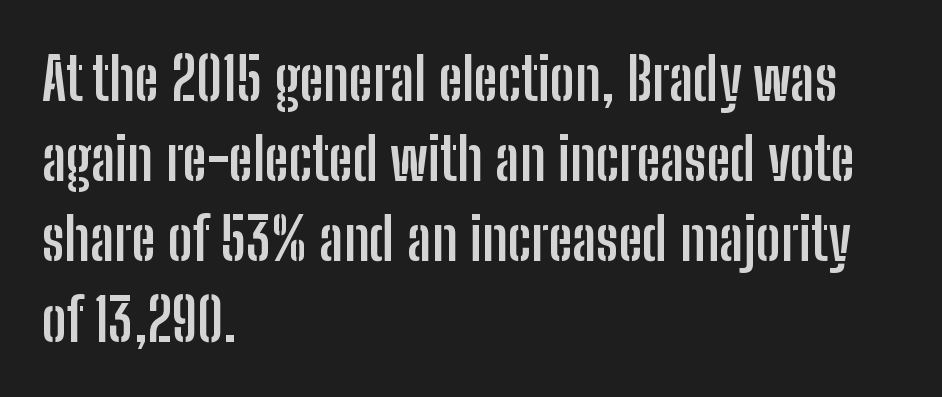
Q: Is the text bold? A: Yes.
Q: Is the text italic (slanted)? A: No, it is upright.
Q: Is the typeface a serif or a sans-serif typeface? A: Sans-serif.
Q: Is the text underlined? A: No.
Q: How is the paragraph aligned? A: Left-aligned.
Q: Is the spacing between letters normal or unusually wide? A: Normal.
Q: Is the spacing between lines tight, normal or loose? A: Normal.
Q: Width (condensed, normal, or wide)? A: Condensed.
Q: Stroke contrast? A: Low.
Q: x-height? A: Medium.
Q: Monospaced? A: No.
